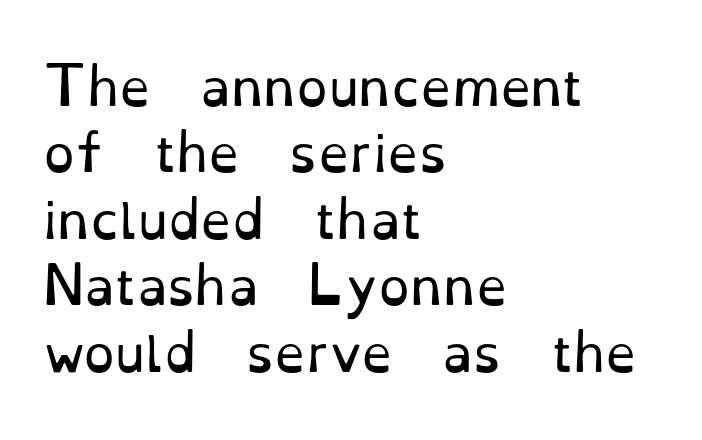
The image shows 50 px regular-weight type, upright; set left-aligned, normal line spacing (1.33x), normal letter spacing, not underlined; low stroke contrast and a small x-height.
